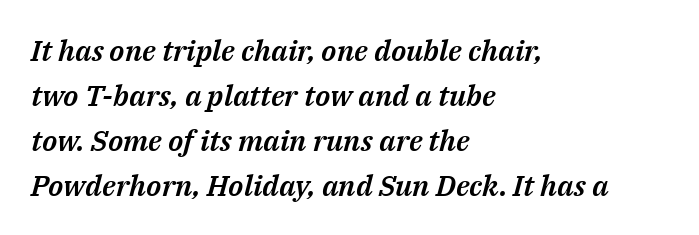
The typography opts for an oblique posture over an upright one. The glyphs are unaccompanied by any horizontal stroke below them. The paragraph shown leans on its left margin. Nobody touched the tracking dial on this one. Is this a fixed-width face? No — the glyphs have proportional, varying widths.
